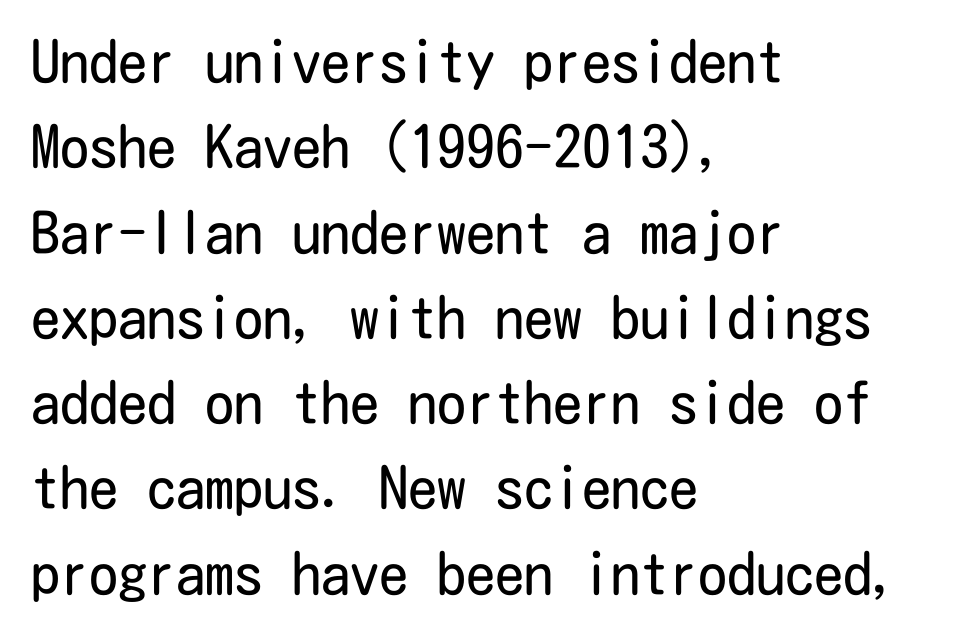
The image shows 58 px regular-weight, condensed sans-serif type, upright; set left-aligned, normal line spacing (1.47x), normal letter spacing, not underlined; low stroke contrast and a medium x-height.
